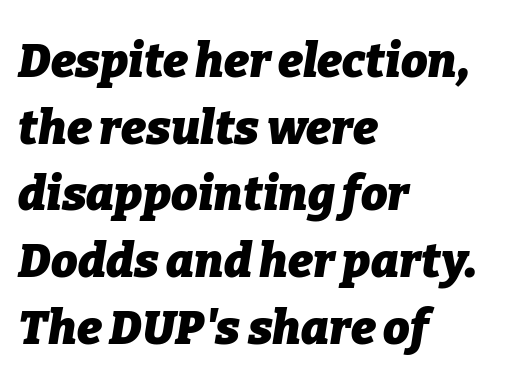
Set as a true bold cut, around the 700 mark. Summary of vertical rhythm: regular, with standard interline spacing. This sample has the flowing, uneven cadence of proportional lettering. Is the type slanted? Yes — the strokes lean at a clear angle. This rendering features lettering with no underline.
